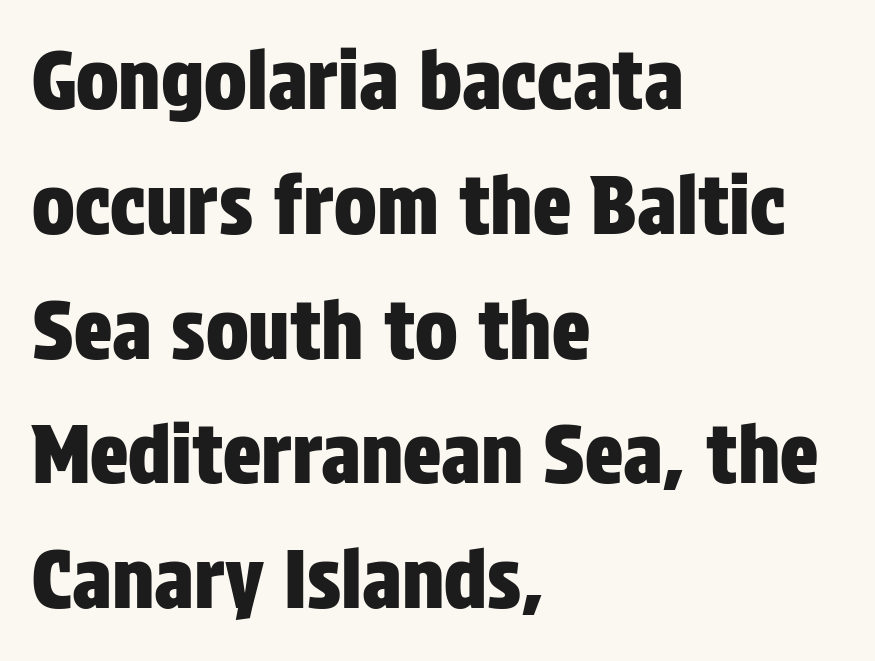
{"serif": "no", "italic": "no", "width": "condensed", "stroke_contrast": "low", "x_height": "large", "monospaced": "no", "underline": "no", "align": "left", "line_spacing": "normal", "line_spacing_ratio": 1.56, "letter_spacing": "normal", "letter_spacing_em": 0.0, "glyph_px": 80}
